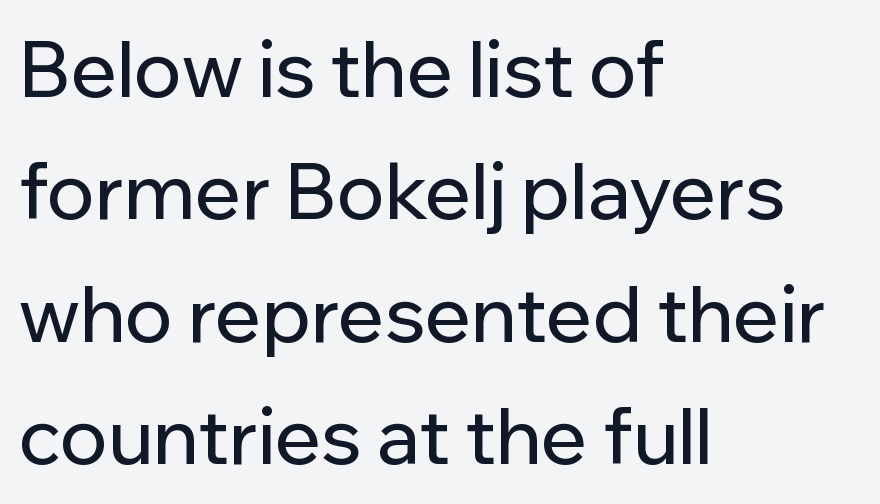
Q: Is the text italic (slanted)? A: No, it is upright.
Q: Is the typeface a serif or a sans-serif typeface? A: Sans-serif.
Q: Is the text underlined? A: No.
Q: How is the paragraph aligned? A: Left-aligned.
Q: Is the spacing between letters normal or unusually wide? A: Normal.
Q: Is the spacing between lines tight, normal or loose? A: Normal.
Q: Width (condensed, normal, or wide)? A: Normal.
Q: Stroke contrast? A: Low.
Q: x-height? A: Medium.
Q: Monospaced? A: No.
